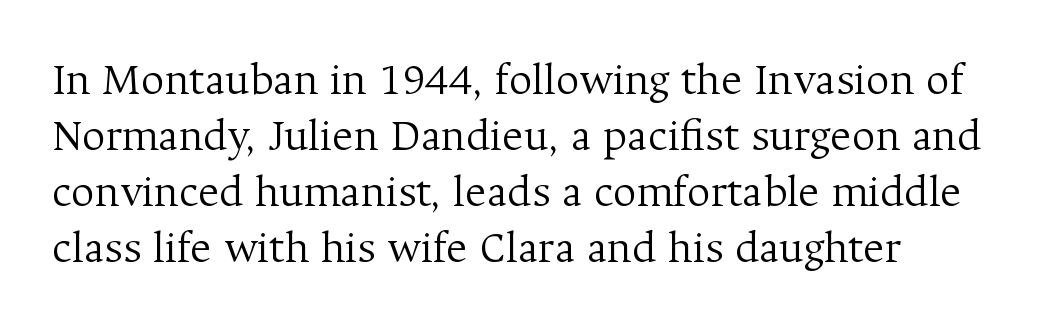
Type without underlining. The rendering uses natural spacing where letterforms have individual widths. Are there feet on the stems? There are — it's a serif. The compositor pushed each line to the left boundary. Is the type heavy? It reads as light-to-regular instead. The letterforms sit shoulder to shoulder at normal distance.
